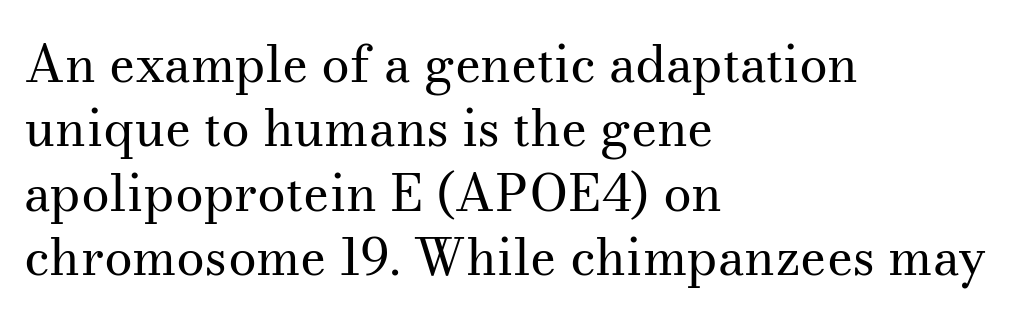
{"serif": "yes", "italic": "no", "bold": "no", "weight": "regular", "width": "normal", "stroke_contrast": "medium", "x_height": "small", "monospaced": "no", "underline": "no", "align": "left", "line_spacing": "normal", "line_spacing_ratio": 1.26, "letter_spacing": "normal", "letter_spacing_em": 0.0, "glyph_px": 51}
